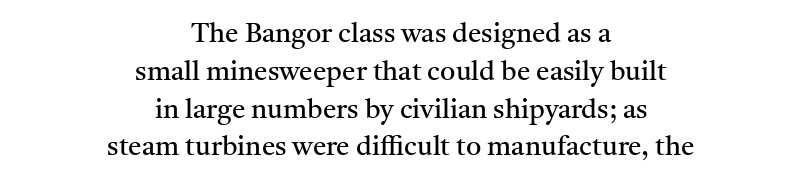
The image shows 27 px text type, upright; set centered, normal line spacing (1.4x), normal letter spacing, not underlined.
